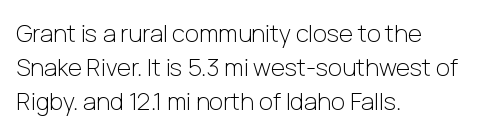
The image shows 24 px text type, upright; set left-aligned, normal line spacing (1.42x), normal letter spacing, not underlined.
